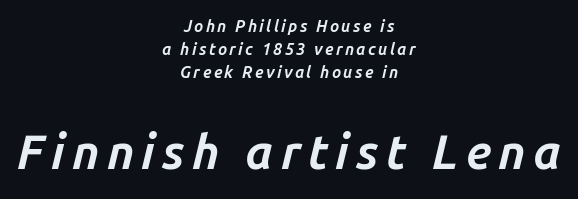
{"italic": "yes", "lean": "right", "slant_degrees": 14, "bold": "yes", "weight": "bold", "width": "normal", "stroke_contrast": "low", "x_height": "medium", "monospaced": "no", "underline": "no", "align": "center", "line_spacing": "normal", "line_spacing_ratio": 1.43, "larger_block": "second", "size_ratio": 3.0, "glyph_px": 48}
